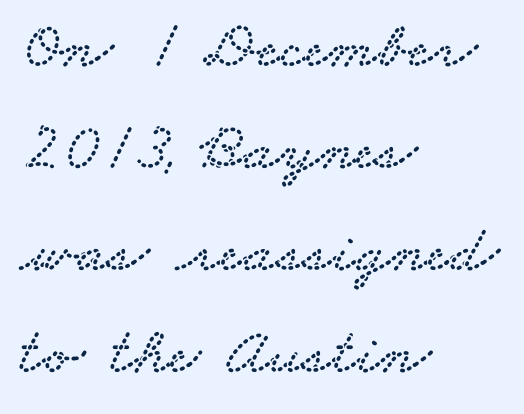
Observe the ordinary spacing: letters are neighbours, not strangers. Visually the block forms a straight wall on the left and a jagged coastline on the right. The specimen omits any rule beneath the text block's lines. These lines are rendered in a variable-pitch font.
